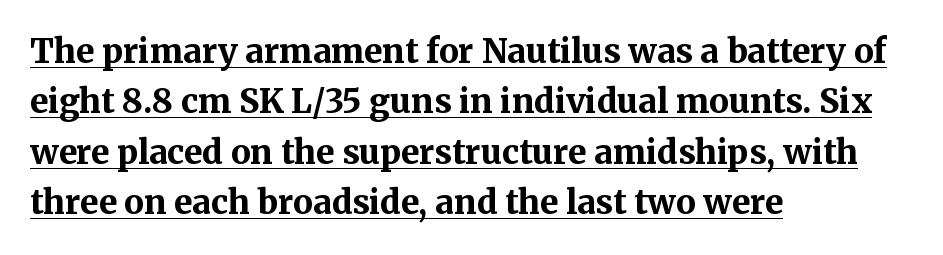
The image shows 33 px bold serif type, upright; set left-aligned, normal line spacing (1.53x), normal letter spacing, underlined; medium stroke contrast and a medium x-height.
